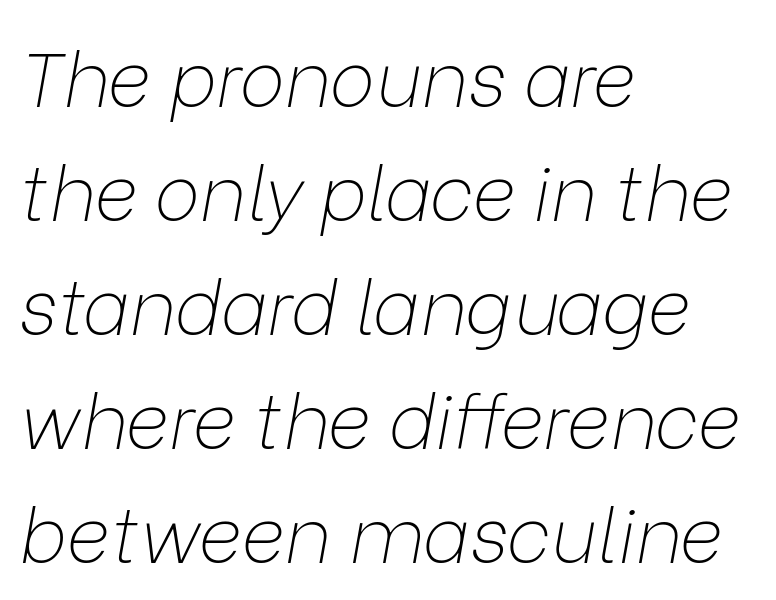
The image shows 76 px thin type, italic (leaning right); set left-aligned, normal line spacing (1.5x), normal letter spacing, not underlined; low stroke contrast and a medium x-height.
